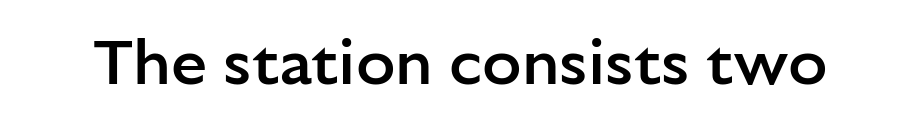
{"serif": "no", "italic": "no", "bold": "semi", "weight": "semibold", "width": "normal", "stroke_contrast": "low", "x_height": "medium", "monospaced": "no", "underline": "no", "letter_spacing": "normal", "letter_spacing_em": 0.0, "glyph_px": 65}
